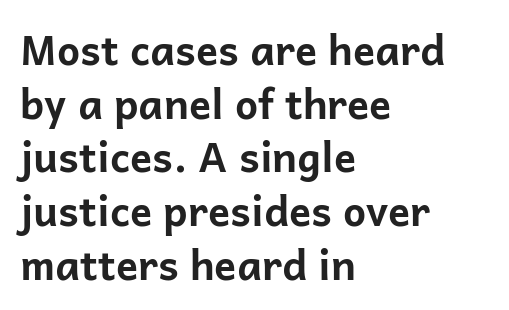
Q: Is the text bold? A: Yes.
Q: Is the text italic (slanted)? A: No, it is upright.
Q: Is the typeface a serif or a sans-serif typeface? A: Sans-serif.
Q: Is the text underlined? A: No.
Q: How is the paragraph aligned? A: Left-aligned.
Q: Is the spacing between letters normal or unusually wide? A: Normal.
Q: Is the spacing between lines tight, normal or loose? A: Normal.
Q: Width (condensed, normal, or wide)? A: Normal.
Q: Stroke contrast? A: Low.
Q: x-height? A: Medium.
Q: Monospaced? A: No.
